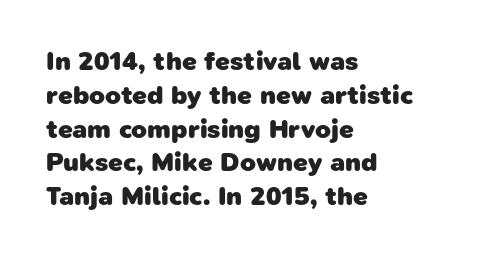
A bare baseline throughout the passage. A full-strength bold gives these letters their thick strokes. Glyph-to-glyph distance matches everyday printed text. The paragraph has a hard left edge and a soft right edge.
